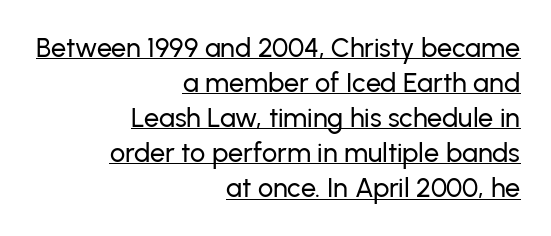
Q: Is the text italic (slanted)? A: No, it is upright.
Q: Is the text underlined? A: Yes.
Q: How is the paragraph aligned? A: Right-aligned.
Q: Is the spacing between letters normal or unusually wide? A: Normal.
Q: Is the spacing between lines tight, normal or loose? A: Normal.
